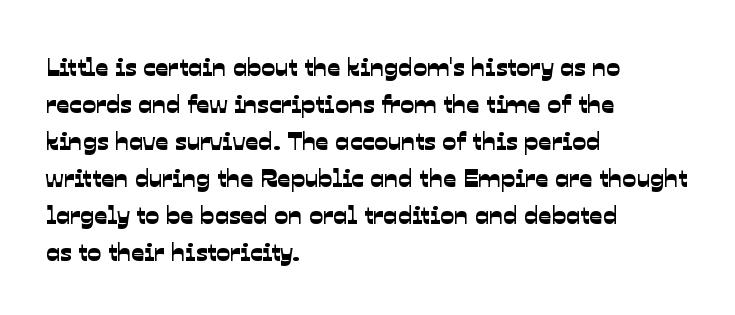
Q: Is the text underlined? A: No.
Q: How is the paragraph aligned? A: Left-aligned.
Q: Is the spacing between letters normal or unusually wide? A: Normal.
Q: Is the spacing between lines tight, normal or loose? A: Normal.
